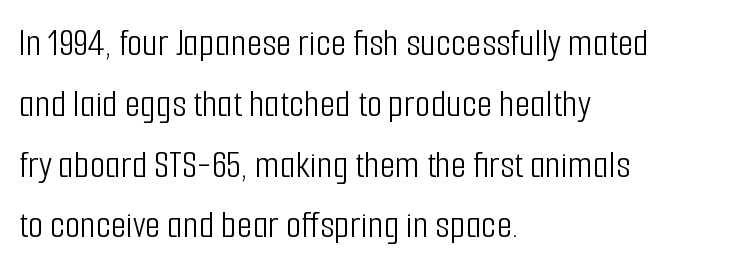
Q: Is the text bold? A: No.
Q: Is the text italic (slanted)? A: No, it is upright.
Q: Is the typeface a serif or a sans-serif typeface? A: Sans-serif.
Q: Is the text underlined? A: No.
Q: How is the paragraph aligned? A: Left-aligned.
Q: Is the spacing between letters normal or unusually wide? A: Normal.
Q: Is the spacing between lines tight, normal or loose? A: Normal.
Q: Width (condensed, normal, or wide)? A: Condensed.
Q: Stroke contrast? A: Low.
Q: x-height? A: Medium.
Q: Monospaced? A: No.
